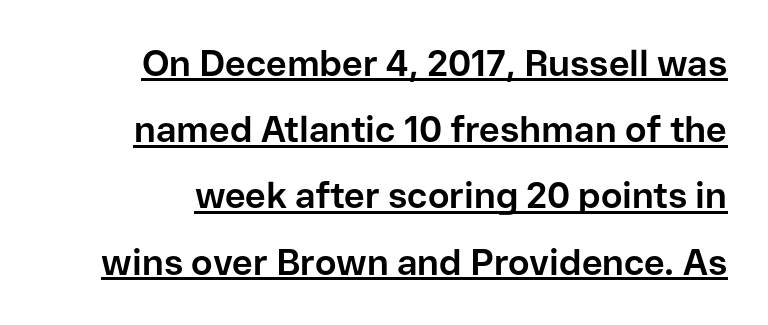
Every letter is thick-stroked: bold, no question. Look at the tracking — it's just the regular setting, nothing added. Is this a sans? Yes — the strokes have no serifs. Underlining? Definitely there.
